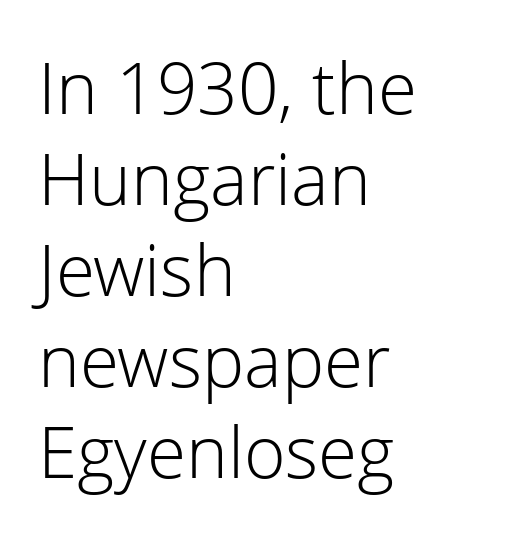
The passage shown is typed in a proportional face where columns would drift. The gaps between neighbouring characters are ordinary and unremarkable. Stroke mass is kept to a normal reading level or below. In terms of posture, this sample is upright.
